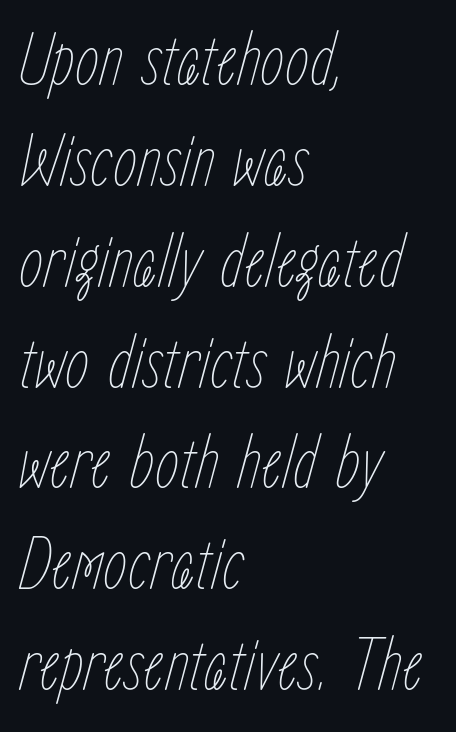
There is no visible air inserted between adjacent glyphs. Vertical stems look standard width or narrower in stroke. A normal amount of white space separates one row of letters from the next. Quick note: italic. The zone under the glyphs is completely vacant.
